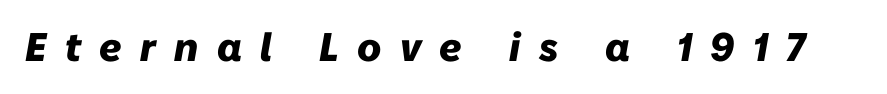
{"italic": "yes", "lean": "right", "slant_degrees": 10, "bold": "yes", "weight": "heavy", "width": "normal", "stroke_contrast": "low", "x_height": "medium", "monospaced": "no", "underline": "no", "letter_spacing": "wide", "letter_spacing_em": 0.46, "glyph_px": 40}
